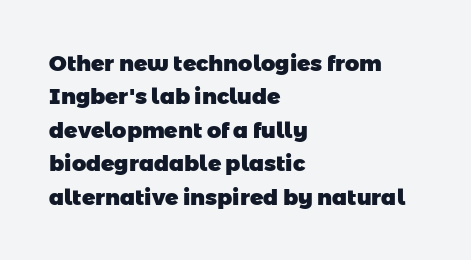
Q: Is the text bold? A: Yes.
Q: Is the text underlined? A: No.
Q: How is the paragraph aligned? A: Left-aligned.
Q: Is the spacing between letters normal or unusually wide? A: Normal.
Q: Is the spacing between lines tight, normal or loose? A: Normal.
